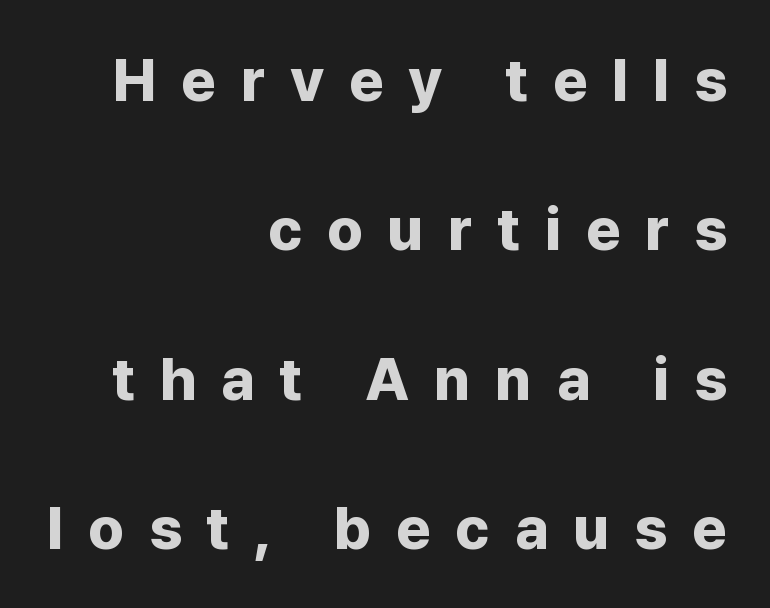
The image shows 60 px bold sans-serif type, upright; set right-aligned, loose line spacing (2.49x), unusually wide letter spacing (+0.41 em), not underlined; low stroke contrast and a medium x-height.
